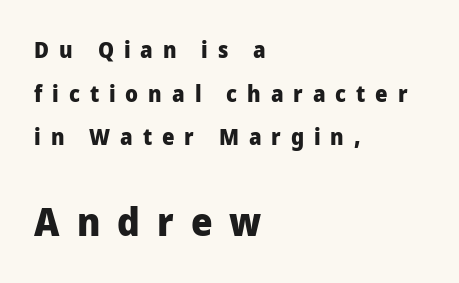
Q: Is the text bold? A: Yes.
Q: Is the text italic (slanted)? A: No, it is upright.
Q: Is the typeface a serif or a sans-serif typeface? A: Sans-serif.
Q: Is the text underlined? A: No.
Q: How is the paragraph aligned? A: Left-aligned.
Q: Is the spacing between letters normal or unusually wide? A: Unusually wide.
Q: Is the spacing between lines tight, normal or loose? A: Loose.
Q: Which block of text is set in a larger size, the first (top) or the second (bottom)? A: The second (bottom) one.
Q: Width (condensed, normal, or wide)? A: Normal.
Q: Stroke contrast? A: Low.
Q: x-height? A: Medium.
Q: Monospaced? A: No.
